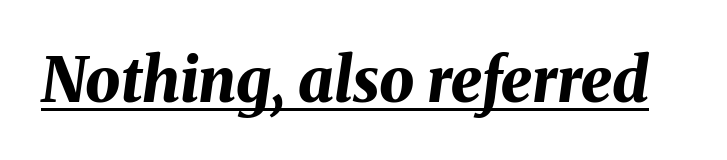
Q: Is the text bold? A: Yes.
Q: Is the text italic (slanted)? A: Yes, it leans right by about 8 degrees.
Q: Is the text underlined? A: Yes.
Q: Is the spacing between letters normal or unusually wide? A: Normal.
Q: Width (condensed, normal, or wide)? A: Normal.
Q: Stroke contrast? A: Medium.
Q: x-height? A: Medium.
Q: Monospaced? A: No.
